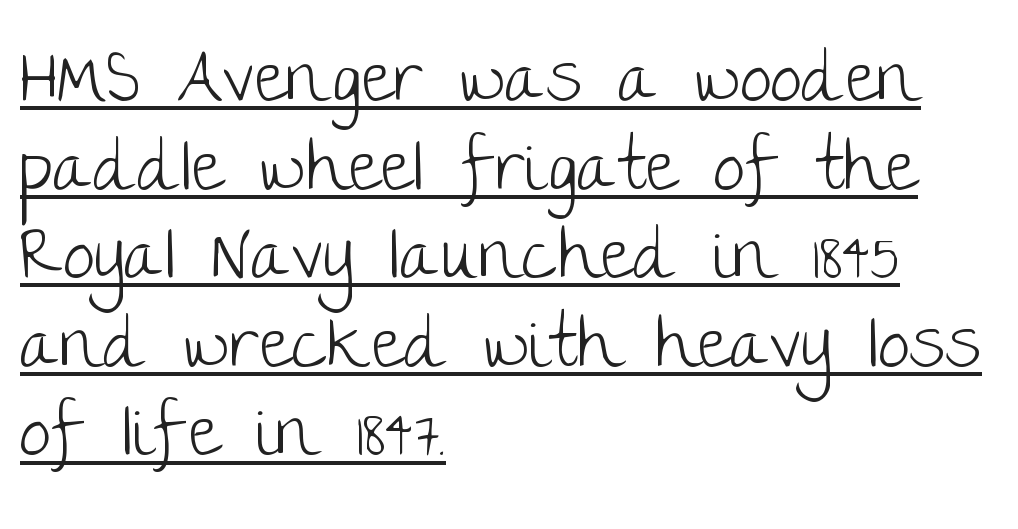
No letter is thick-stroked: the sample isn't bold. The letters advance in unequal steps, a hallmark of proportional type. Nothing sits at the stroke ends, so this counts as sans-serif. The rag falls on the right side of this text block. It's the straight-up-and-down kind of type.
